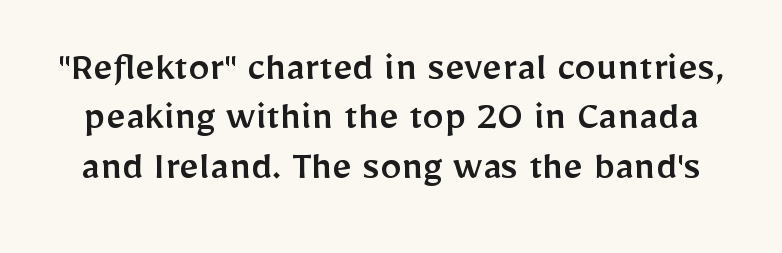
The image shows 43 px sans-serif type, upright; set tight line spacing (1.15x), normal letter spacing, not underlined; low stroke contrast and a medium x-height.
